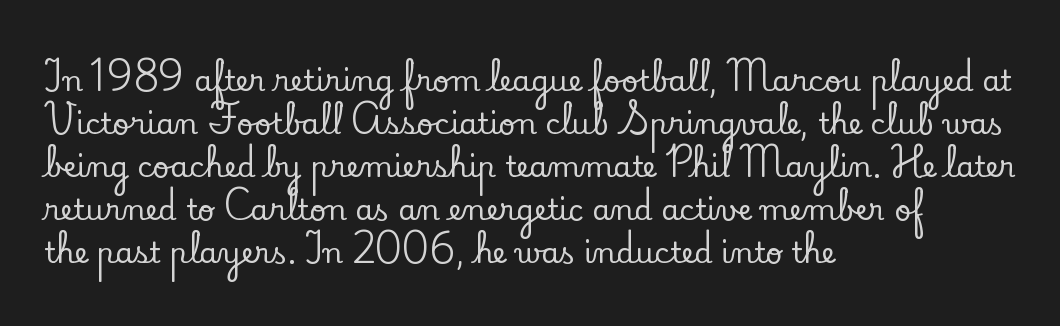
{"serif": "yes", "italic": "no", "width": "normal", "stroke_contrast": "low", "x_height": "small", "monospaced": "no", "underline": "no", "align": "left", "line_spacing": "normal", "line_spacing_ratio": 1.48, "letter_spacing": "normal", "letter_spacing_em": 0.0, "glyph_px": 29}
